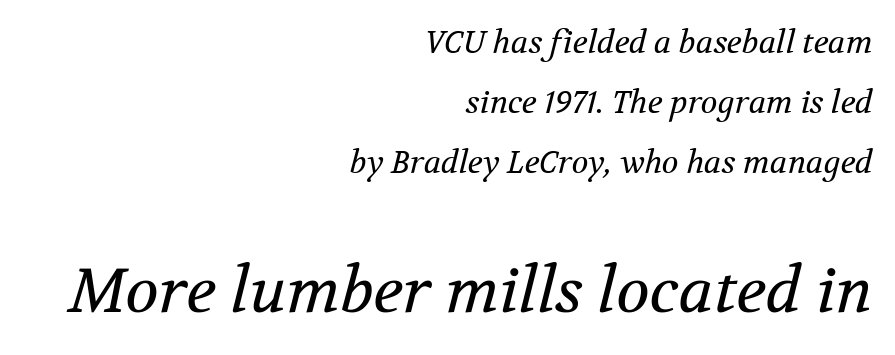
Q: Is the text bold? A: No.
Q: Is the text italic (slanted)? A: Yes, it leans right by about 12 degrees.
Q: Is the typeface a serif or a sans-serif typeface? A: Serif.
Q: Is the text underlined? A: No.
Q: How is the paragraph aligned? A: Right-aligned.
Q: Is the spacing between letters normal or unusually wide? A: Normal.
Q: Is the spacing between lines tight, normal or loose? A: Loose.
Q: Which block of text is set in a larger size, the first (top) or the second (bottom)? A: The second (bottom) one.
Q: Width (condensed, normal, or wide)? A: Normal.
Q: Stroke contrast? A: Medium.
Q: x-height? A: Medium.
Q: Monospaced? A: No.
